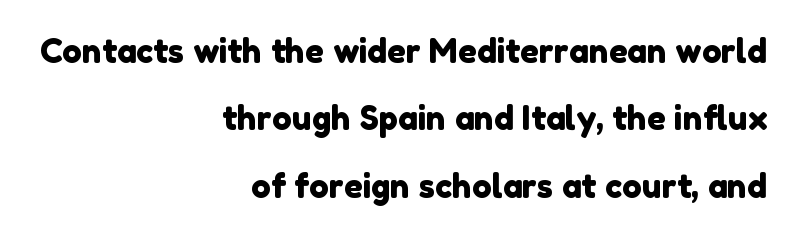
Q: Is the typeface a serif or a sans-serif typeface? A: Sans-serif.
Q: Is the text underlined? A: No.
Q: How is the paragraph aligned? A: Right-aligned.
Q: Is the spacing between letters normal or unusually wide? A: Normal.
Q: Is the spacing between lines tight, normal or loose? A: Loose.
Q: Width (condensed, normal, or wide)? A: Normal.
Q: Stroke contrast? A: Low.
Q: x-height? A: Medium.
Q: Monospaced? A: No.
